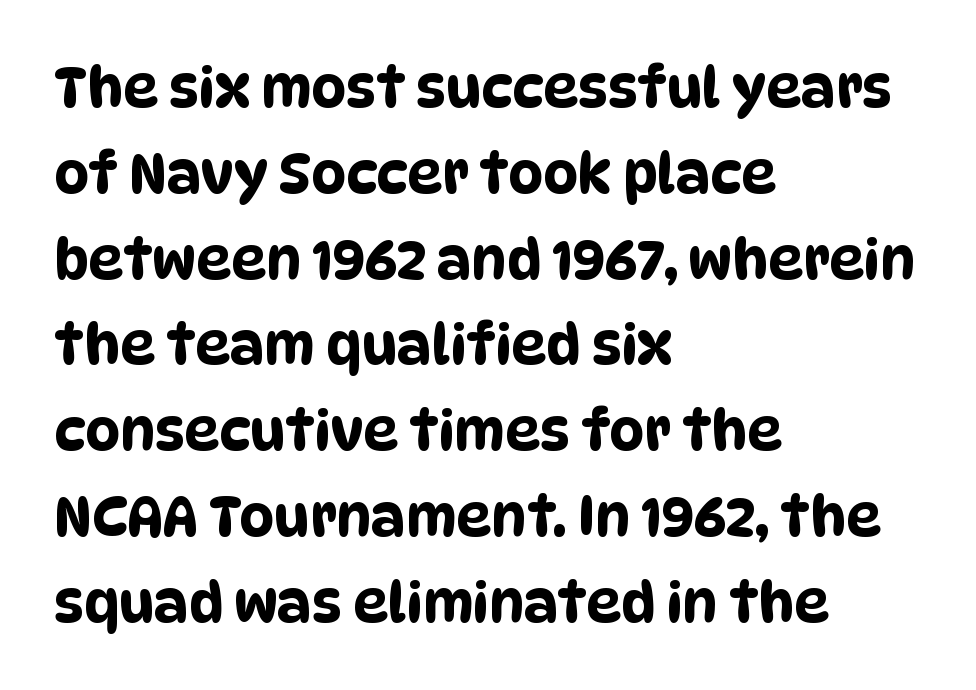
The image shows 55 px condensed sans-serif type; set left-aligned, normal line spacing (1.56x), normal letter spacing, not underlined; low stroke contrast and a large x-height.
